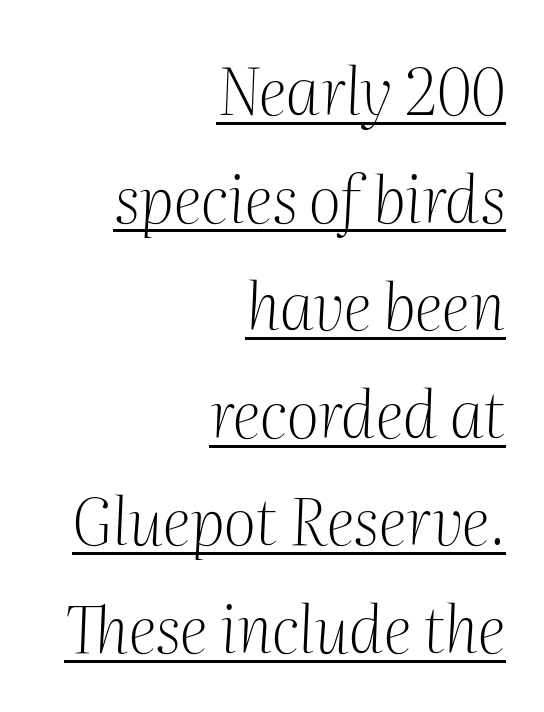
Style check: oblique. The lines sit at an ordinary, default distance from one another. This is not heavy type; no bold has been used. Examine the stroke ends and you'll spot serifs. Does extra space separate the letters? No, they use regular spacing.
